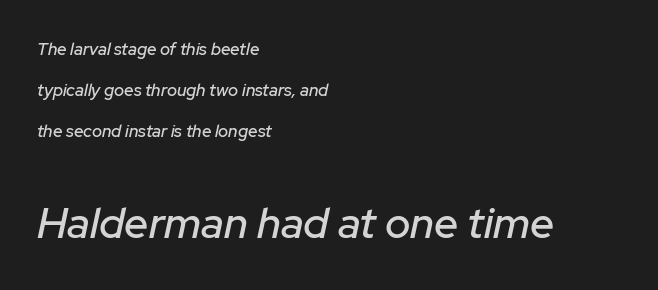
{"italic": "yes", "lean": "right", "slant_degrees": 12, "width": "normal", "stroke_contrast": "low", "x_height": "medium", "monospaced": "no", "underline": "no", "align": "left", "line_spacing": "loose", "line_spacing_ratio": 2.41, "letter_spacing": "normal", "letter_spacing_em": 0.0, "larger_block": "second", "size_ratio": 2.53, "glyph_px": 43}
